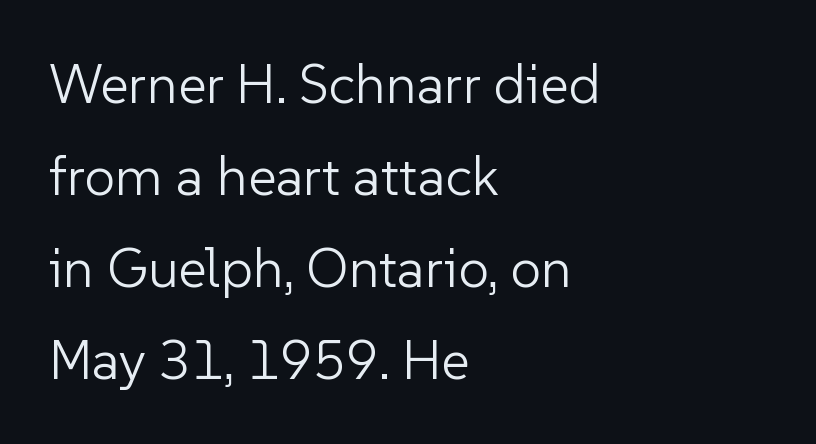
The image shows 55 px light sans-serif type, upright; set left-aligned, normal line spacing (1.67x), normal letter spacing, not underlined; low stroke contrast and a medium x-height.
